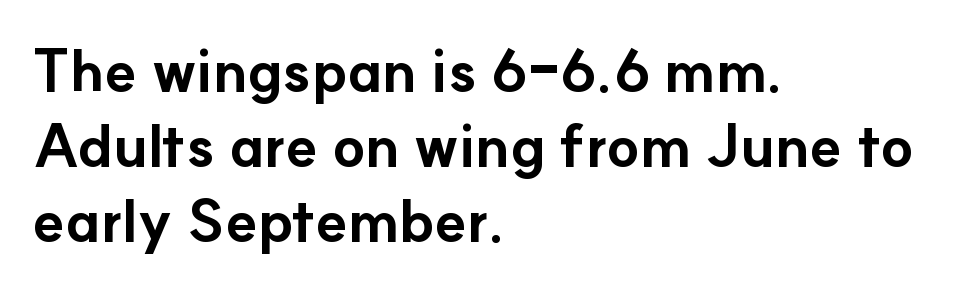
Strokes here are thick enough to call this a true bold. Tall strokes in this sample are plumb rather than angled. Whoever set this chose a conventional vertical rhythm. Honestly, the letter spacing is just normal — you wouldn't notice it.
